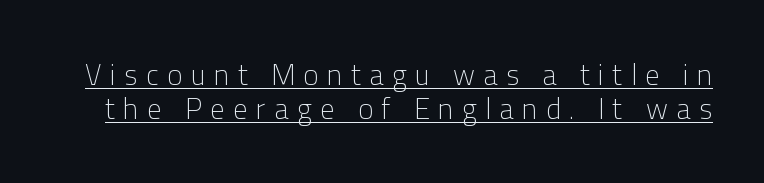
The image shows 29 px light sans-serif type, upright; set line spacing 1.17x, unusually wide letter spacing (+0.29 em), underlined; low stroke contrast and a medium x-height.
